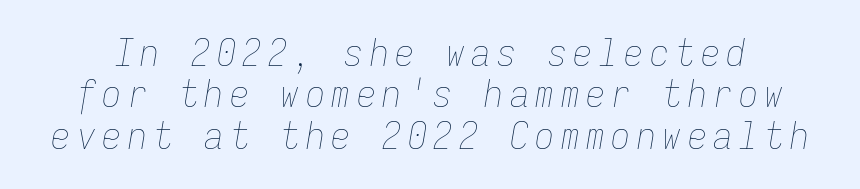
{"italic": "yes", "lean": "right", "slant_degrees": 9, "bold": "no", "weight": "thin", "width": "condensed", "stroke_contrast": "low", "x_height": "medium", "monospaced": "yes", "underline": "no", "line_spacing": "tight", "line_spacing_ratio": 1.09, "glyph_px": 38}
